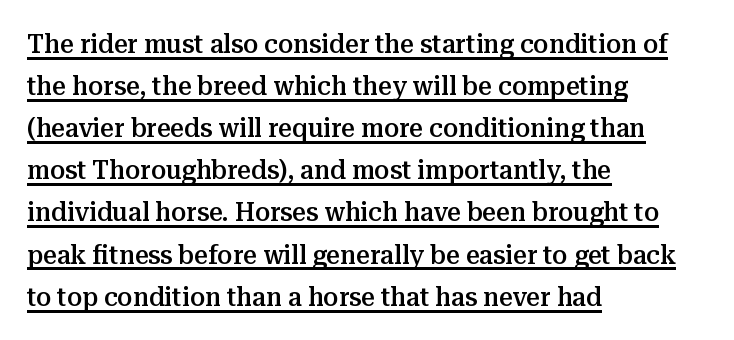
The image shows 27 px text type, upright; set left-aligned, normal line spacing (1.56x), normal letter spacing, underlined.
